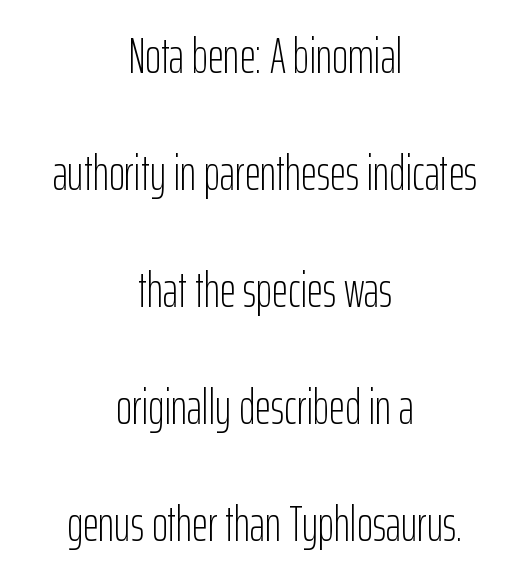
{"serif": "no", "italic": "no", "bold": "no", "weight": "light", "width": "condensed", "stroke_contrast": "low", "x_height": "medium", "monospaced": "no", "underline": "no", "align": "center", "line_spacing": "loose", "line_spacing_ratio": 2.39, "letter_spacing": "normal", "letter_spacing_em": 0.0, "glyph_px": 49}
